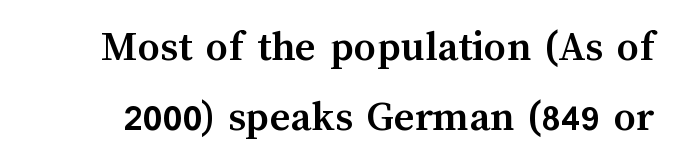
Q: Is the text bold? A: Yes.
Q: Is the text italic (slanted)? A: No, it is upright.
Q: Is the text underlined? A: No.
Q: Is the spacing between letters normal or unusually wide? A: Normal.
Q: Is the spacing between lines tight, normal or loose? A: Normal.
Q: Width (condensed, normal, or wide)? A: Normal.
Q: Stroke contrast? A: Medium.
Q: x-height? A: Medium.
Q: Monospaced? A: No.
